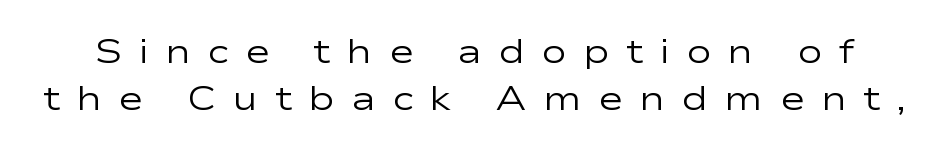
The image shows 34 px regular-weight, wide sans-serif type, upright; set normal line spacing (1.37x), unusually wide letter spacing (+0.48 em), not underlined; low stroke contrast and a medium x-height.
